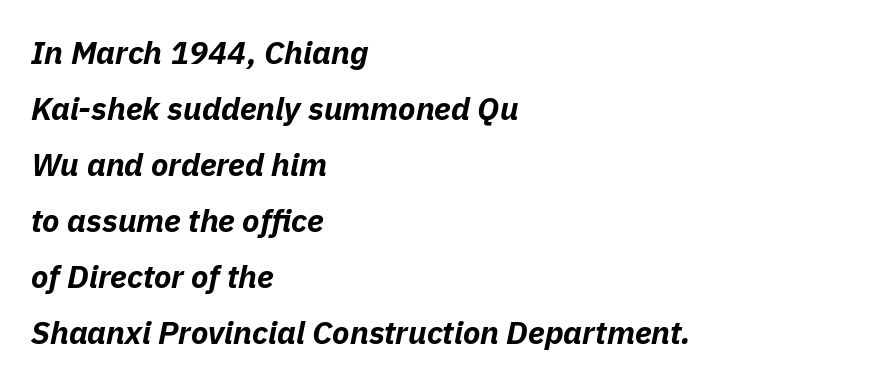
{"italic": "yes", "lean": "right", "slant_degrees": 11, "bold": "yes", "weight": "bold", "width": "normal", "stroke_contrast": "low", "x_height": "medium", "monospaced": "no", "underline": "no", "align": "left", "line_spacing_ratio": 1.75, "letter_spacing": "normal", "letter_spacing_em": 0.0, "glyph_px": 32}
